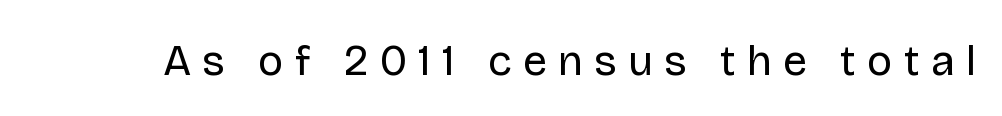
{"serif": "no", "italic": "no", "bold": "no", "weight": "regular", "width": "normal", "stroke_contrast": "low", "x_height": "large", "monospaced": "no", "underline": "no", "letter_spacing": "wide", "letter_spacing_em": 0.26, "glyph_px": 43}
